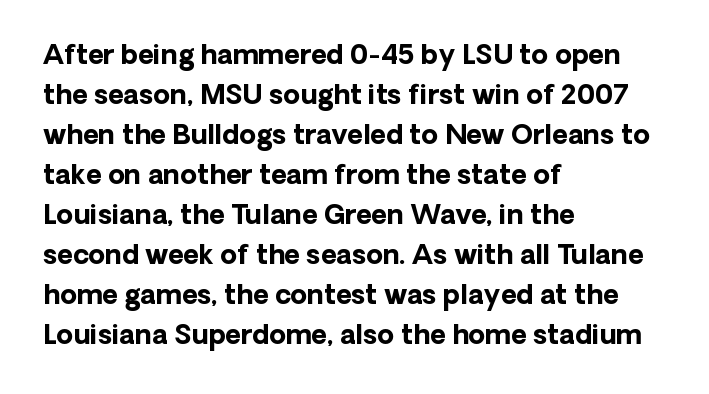
The image shows 27 px bold type, upright; set left-aligned, normal line spacing (1.48x), normal letter spacing, not underlined.
